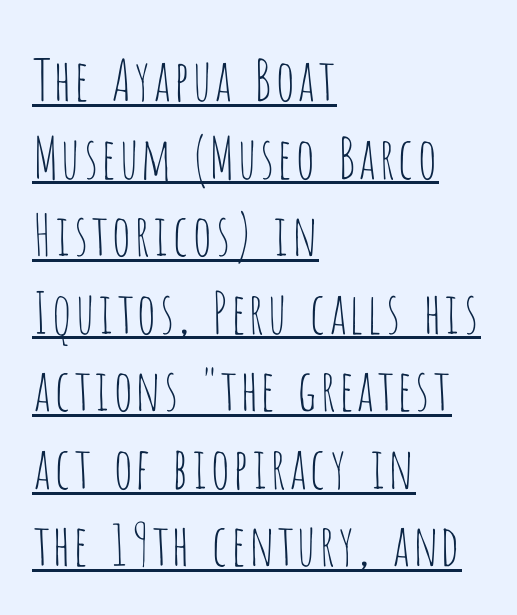
{"serif": "no", "italic": "no", "bold": "no", "weight": "thin", "width": "condensed", "stroke_contrast": "low", "x_height": "large", "monospaced": "no", "underline": "yes", "align": "left", "line_spacing": "normal", "line_spacing_ratio": 1.36, "letter_spacing": "normal", "letter_spacing_em": 0.0, "glyph_px": 57}
